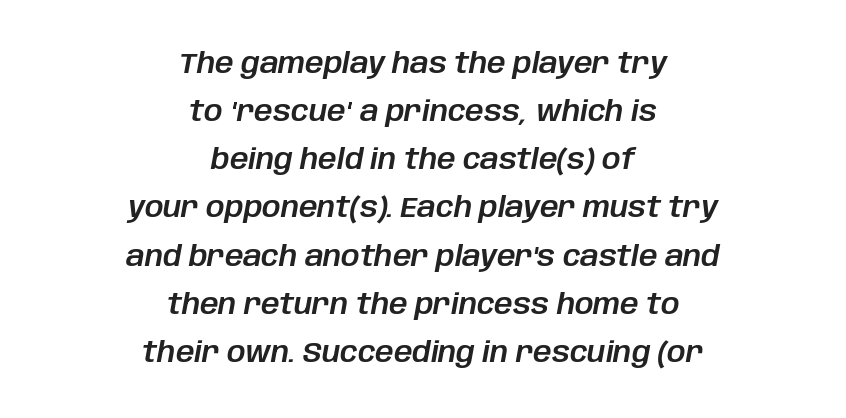
Rows of type keep a routine distance in the vertical direction. Clear beneath every line of the passage. The setting favours the middle, as headings and verse often do. What stands out about the letter spacing? Nothing — it is the standard amount. Is the type slanted? Yes — the strokes lean at a clear angle.
